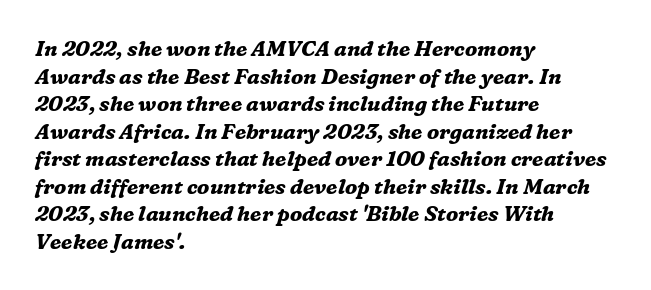
{"italic": "yes", "lean": "right", "slant_degrees": 16, "bold": "yes", "underline": "no", "align": "left", "line_spacing": "normal", "line_spacing_ratio": 1.31, "letter_spacing": "normal", "letter_spacing_em": 0.0, "glyph_px": 21}
